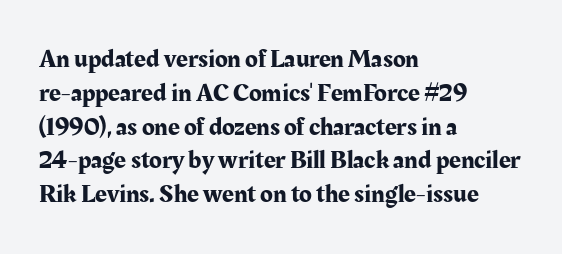
The image shows 26 px text type, upright; set left-aligned, normal line spacing (1.3x), normal letter spacing, not underlined.
